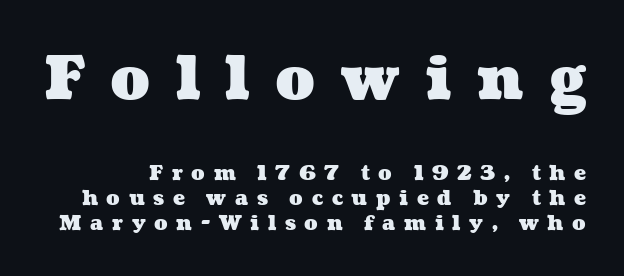
Q: Is the text bold? A: Yes.
Q: Is the text underlined? A: No.
Q: Is the spacing between letters normal or unusually wide? A: Unusually wide.
Q: Is the spacing between lines tight, normal or loose? A: Normal.
Q: Which block of text is set in a larger size, the first (top) or the second (bottom)? A: The first (top) one.
Q: Width (condensed, normal, or wide)? A: Wide.
Q: Stroke contrast? A: Medium.
Q: x-height? A: Medium.
Q: Monospaced? A: No.
